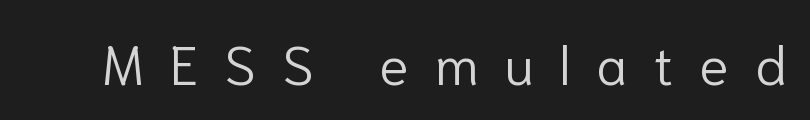
Examine the stroke ends and you'll find no serifs. The type is letterspaced generously, with wide tracking. You could not count columns in this text — the font is proportionally spaced. Is the type heavy? It reads as light-to-regular instead.
